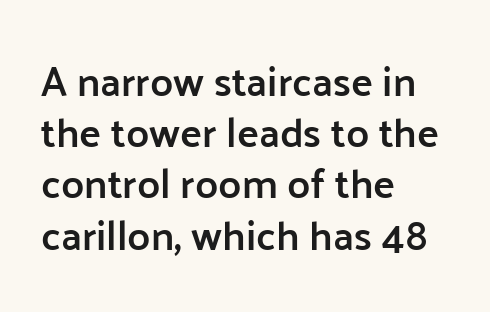
You could not count columns in this text — the font is proportionally spaced. Weight check: semibold — heavier than regular, not quite bold. The letters carry no serifs — their stems end cleanly without finishing strokes. Notice how the stems are strictly vertical — no italics here. Check the space under the baseline: it is left empty. This sample uses plain, unmodified letter spacing.
